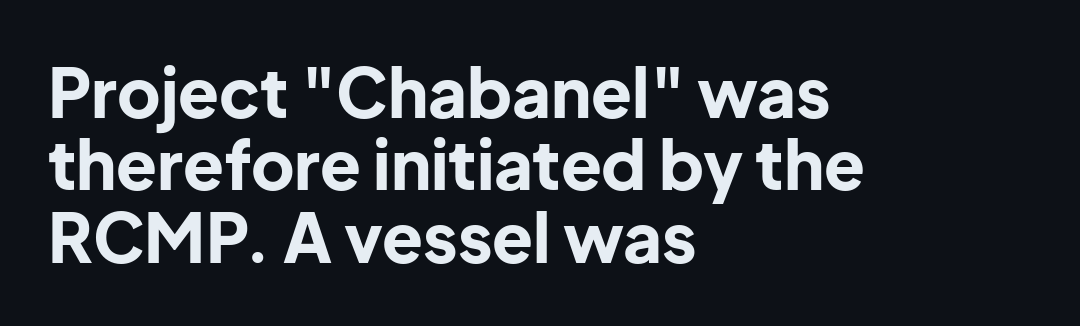
Q: Is the text bold? A: Yes.
Q: Is the text italic (slanted)? A: No, it is upright.
Q: Is the typeface a serif or a sans-serif typeface? A: Sans-serif.
Q: Is the text underlined? A: No.
Q: How is the paragraph aligned? A: Left-aligned.
Q: Is the spacing between letters normal or unusually wide? A: Normal.
Q: Is the spacing between lines tight, normal or loose? A: Tight.
Q: Width (condensed, normal, or wide)? A: Normal.
Q: Stroke contrast? A: Low.
Q: x-height? A: Medium.
Q: Monospaced? A: No.
